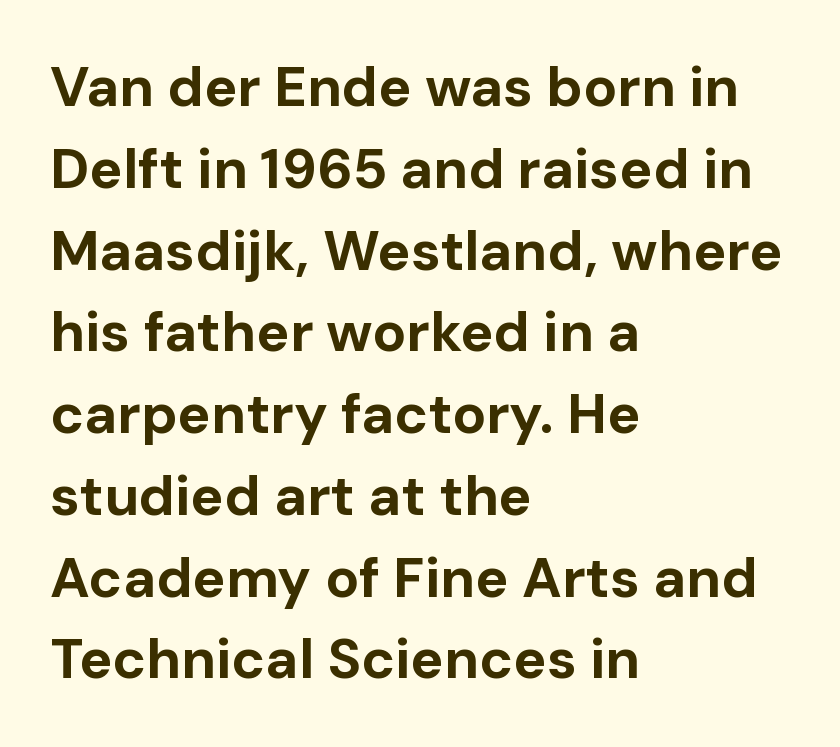
{"serif": "no", "italic": "no", "bold": "yes", "weight": "bold", "width": "normal", "stroke_contrast": "low", "x_height": "medium", "monospaced": "no", "underline": "no", "align": "left", "line_spacing": "normal", "line_spacing_ratio": 1.46, "letter_spacing": "normal", "letter_spacing_em": 0.0, "glyph_px": 56}
